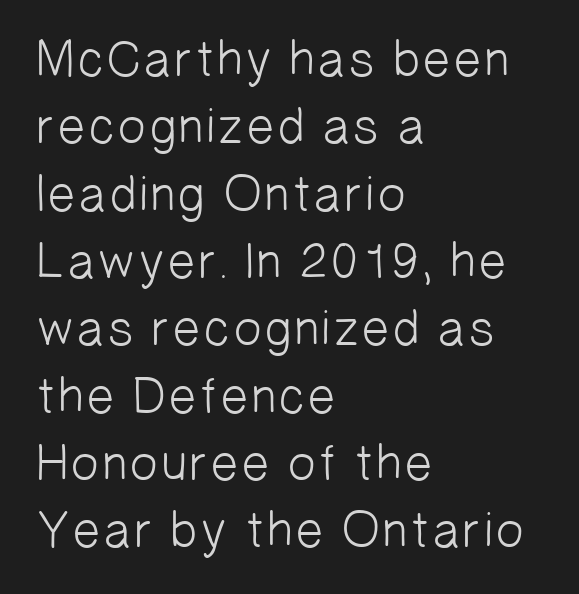
The letters advance in unequal steps, a hallmark of proportional type. The rendering keeps characters at their native spacing. I'd call this a sans setting — the letters go barefoot. Is the stroke heavy? The answer is a plain regular-or-lighter. Notice how the passage keeps a crisp vertical edge on the left only.
